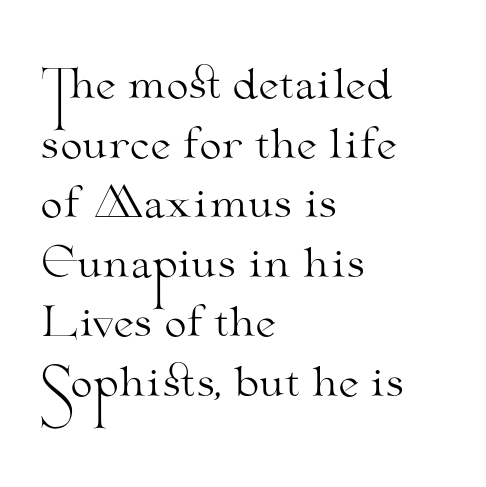
The image shows 40 px light, wide serif type, upright; set left-aligned, normal line spacing (1.49x), normal letter spacing, not underlined; medium stroke contrast and a small x-height.
